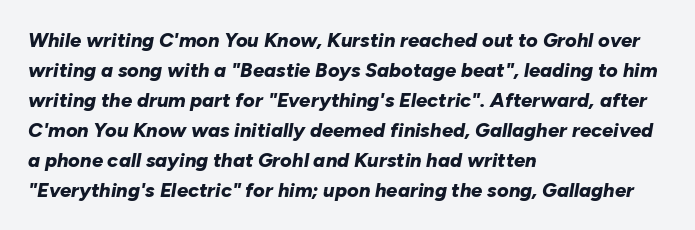
Q: Is the text bold? A: Yes.
Q: Is the text italic (slanted)? A: Yes, it leans right by about 10 degrees.
Q: Is the text underlined? A: No.
Q: How is the paragraph aligned? A: Left-aligned.
Q: Is the spacing between letters normal or unusually wide? A: Normal.
Q: Is the spacing between lines tight, normal or loose? A: Normal.
